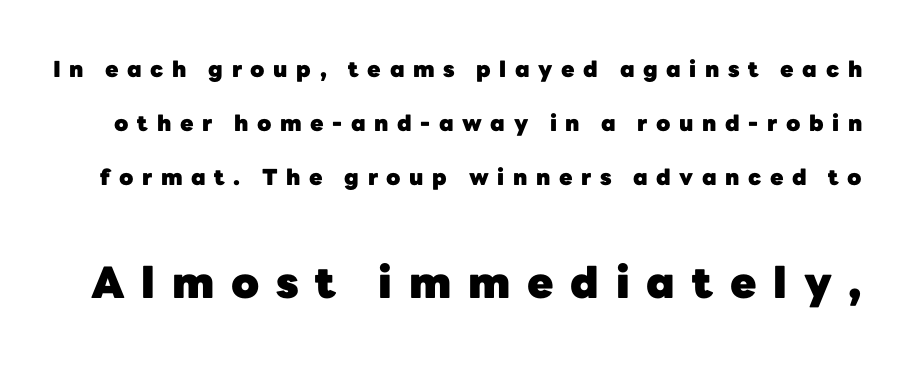
The image shows 43 px heavy sans-serif type, upright; set loose line spacing (2.46x), unusually wide letter spacing (+0.39 em), not underlined; the second (bottom) block is 1.95x larger; low stroke contrast and a medium x-height.
